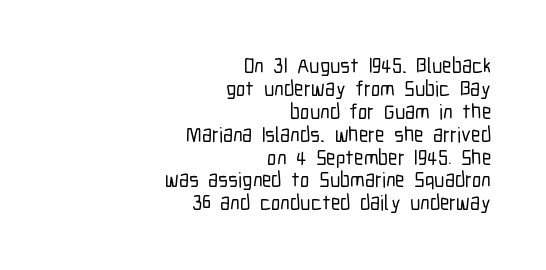
These lines keep a tight, regular rhythm from letter to letter. Bare-footed words on every line. Visually the block forms a straight wall on the right and a jagged coastline on the left. Every stem runs plumb, perpendicular to the baseline. A typesetter would call this leading minimal, almost set solid.
